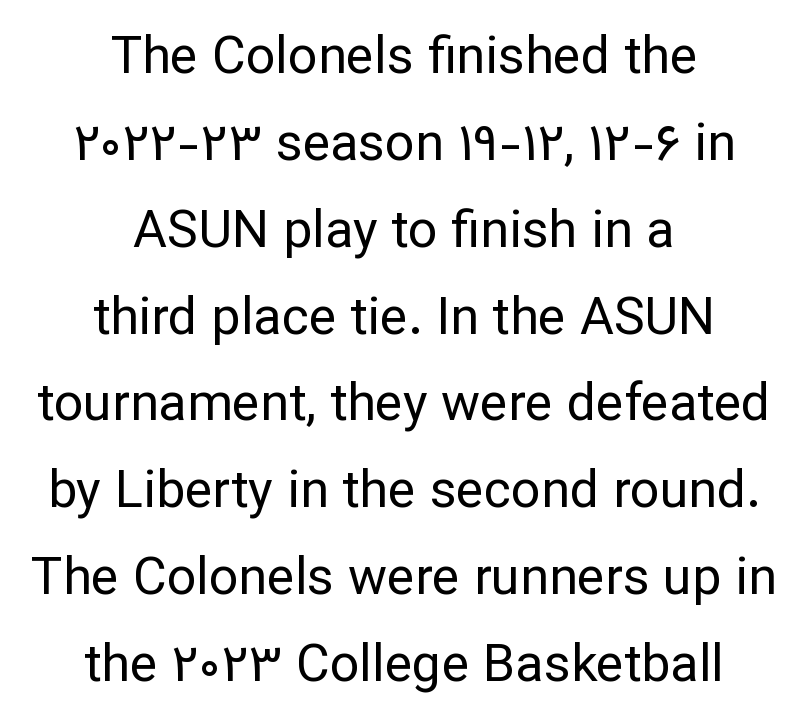
{"serif": "no", "italic": "no", "bold": "no", "weight": "regular", "width": "normal", "stroke_contrast": "low", "x_height": "medium", "monospaced": "no", "underline": "no", "align": "center", "line_spacing": "normal", "line_spacing_ratio": 1.67, "letter_spacing": "normal", "letter_spacing_em": 0.0, "glyph_px": 52}
